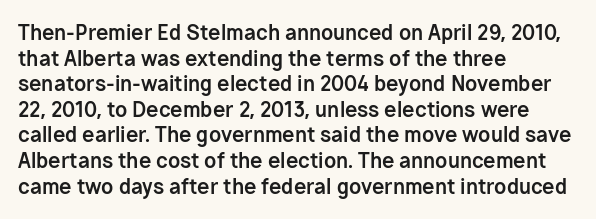
The letters stand straight up with perfectly vertical stems. The space directly below the letters is spotless. Letter spacing: default. Bold? Absolutely — the strokes are thick and heavy. The leading is moderate, giving the passage an even texture. The lines in this sample share a left origin and differ only in where they stop.
